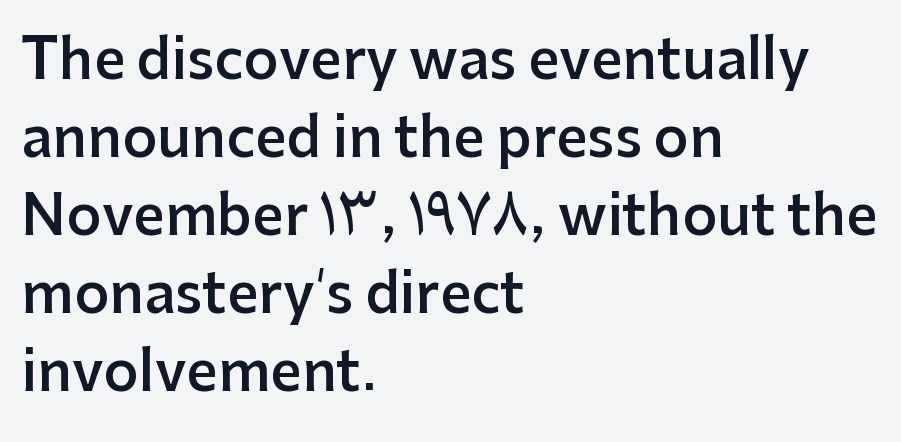
The face used here is proportionally spaced, like ordinary book or web type. The glyphs in this specimen are sans serif. This sample uses an upright cut, with every glyph sitting square on the baseline. The strokes are fattened partway — semibold, not bold.
